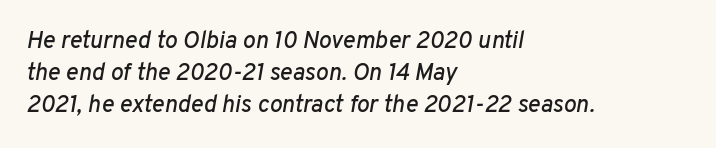
The image shows 24 px text type, italic (leaning right); set left-aligned, normal line spacing (1.33x), normal letter spacing, not underlined.
